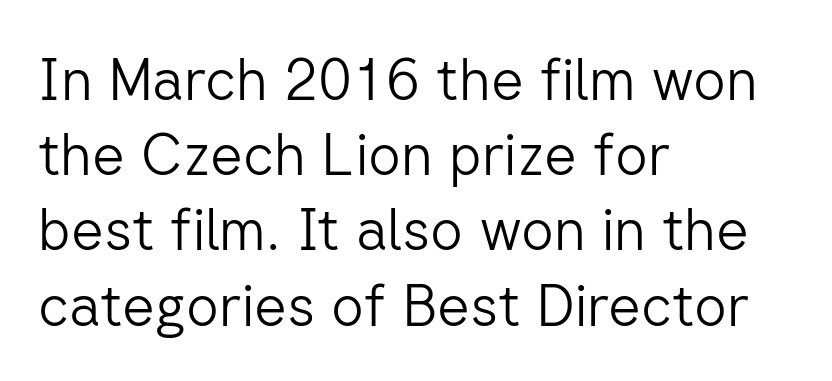
The glyphs in this specimen are sans serif. Characters remain perfectly vertical along every line. Rows of type keep a routine distance in the vertical direction. The passage shown is typed in a proportional face where columns would drift. The typeface has the unassuming heft of standard copy or less.
